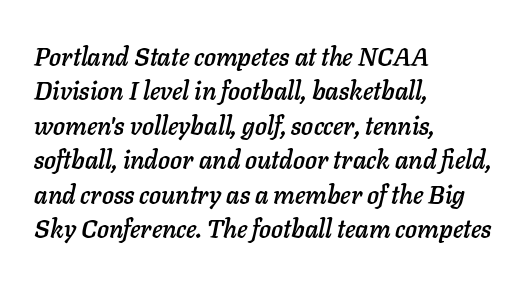
{"italic": "yes", "lean": "right", "slant_degrees": 11, "underline": "no", "align": "left", "line_spacing": "normal", "line_spacing_ratio": 1.38, "letter_spacing": "normal", "letter_spacing_em": 0.0, "glyph_px": 25}
